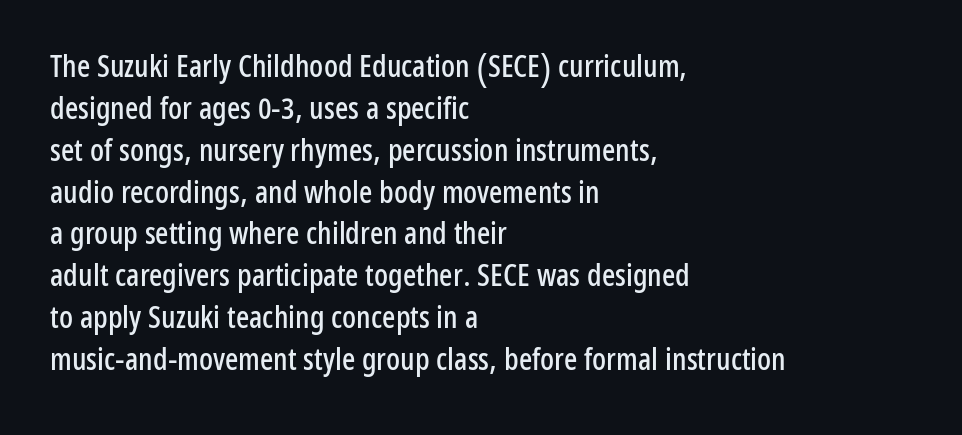
{"serif": "no", "italic": "no", "width": "condensed", "stroke_contrast": "low", "x_height": "medium", "monospaced": "no", "underline": "no", "align": "left", "line_spacing": "normal", "line_spacing_ratio": 1.35, "letter_spacing": "normal", "letter_spacing_em": 0.0, "glyph_px": 31}
